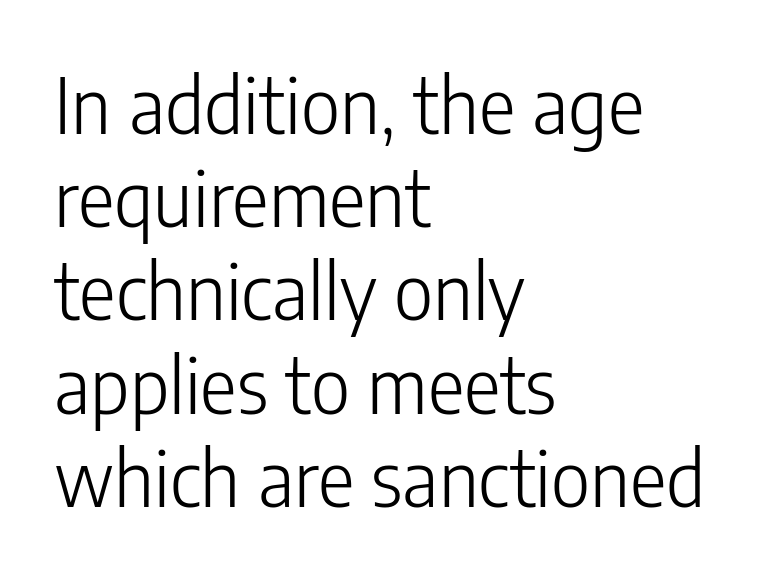
{"serif": "no", "italic": "no", "bold": "no", "weight": "light", "width": "condensed", "stroke_contrast": "low", "x_height": "medium", "monospaced": "no", "underline": "no", "align": "left", "line_spacing_ratio": 1.21, "letter_spacing": "normal", "letter_spacing_em": 0.0, "glyph_px": 77}
